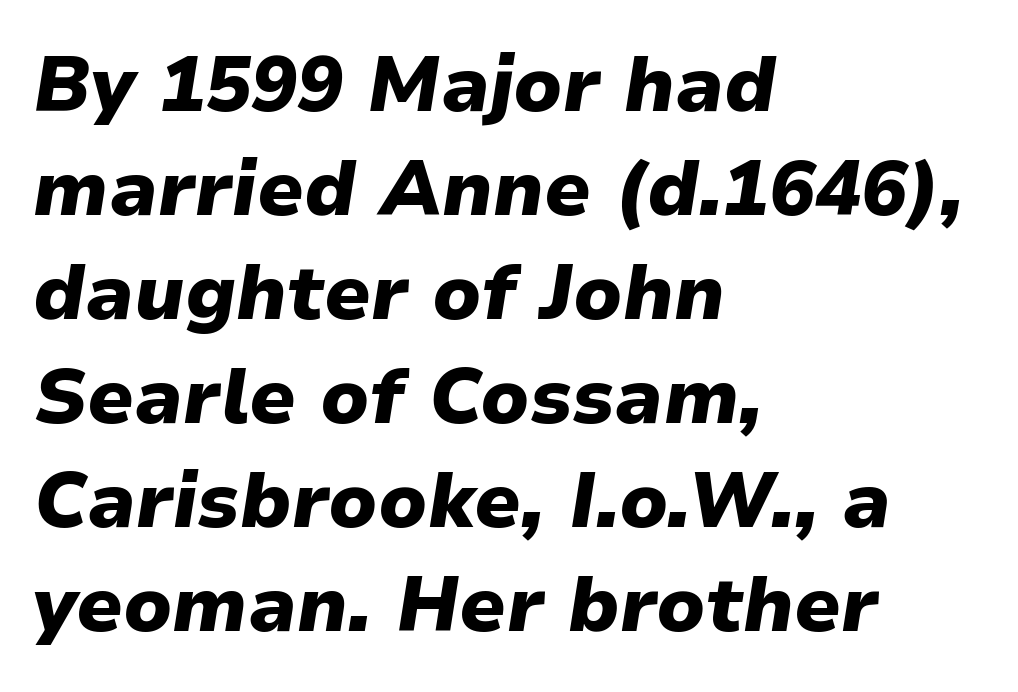
{"italic": "yes", "lean": "right", "slant_degrees": 9, "bold": "yes", "weight": "heavy", "width": "normal", "stroke_contrast": "low", "x_height": "medium", "monospaced": "no", "underline": "no", "align": "left", "line_spacing": "normal", "line_spacing_ratio": 1.35, "letter_spacing": "normal", "letter_spacing_em": 0.0, "glyph_px": 77}
